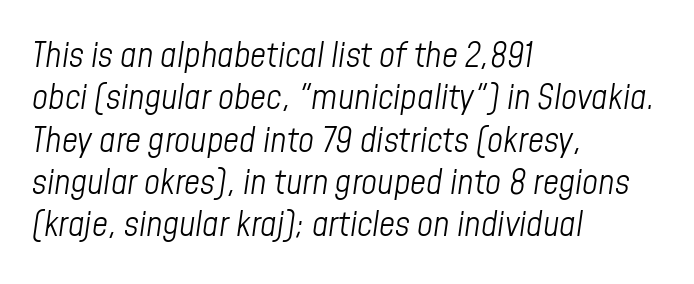
The image shows 35 px light, condensed type, italic (leaning right); set left-aligned, line spacing 1.21x, normal letter spacing, not underlined; low stroke contrast and a medium x-height.
